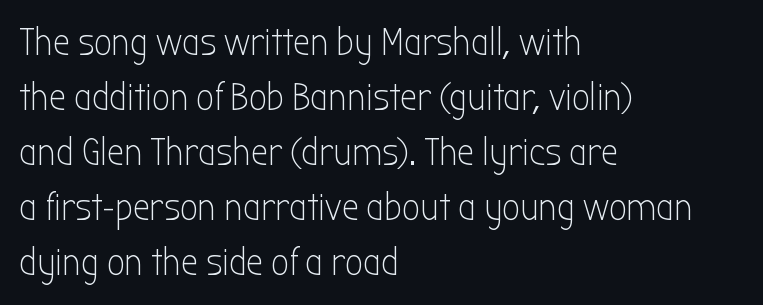
Q: Is the text bold? A: No.
Q: Is the text italic (slanted)? A: No, it is upright.
Q: Is the typeface a serif or a sans-serif typeface? A: Sans-serif.
Q: Is the text underlined? A: No.
Q: How is the paragraph aligned? A: Left-aligned.
Q: Is the spacing between letters normal or unusually wide? A: Normal.
Q: Is the spacing between lines tight, normal or loose? A: Normal.
Q: Width (condensed, normal, or wide)? A: Condensed.
Q: Stroke contrast? A: Low.
Q: x-height? A: Medium.
Q: Monospaced? A: No.
